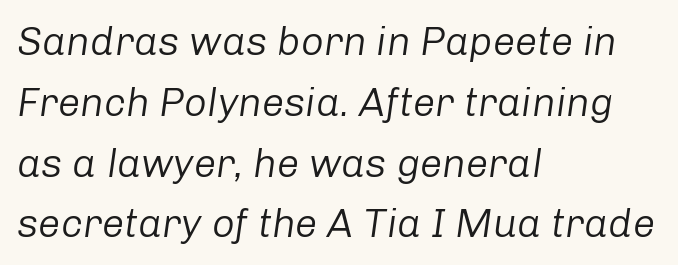
{"italic": "yes", "lean": "right", "slant_degrees": 8, "bold": "no", "weight": "regular", "width": "normal", "stroke_contrast": "low", "x_height": "medium", "monospaced": "no", "underline": "no", "align": "left", "line_spacing": "normal", "line_spacing_ratio": 1.52, "letter_spacing": "normal", "letter_spacing_em": 0.0, "glyph_px": 40}
